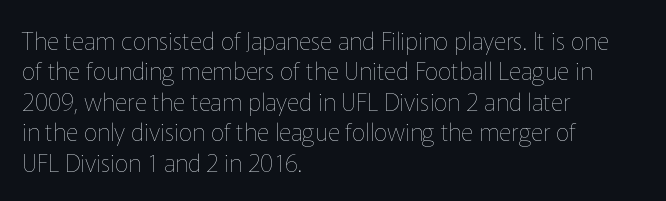
Q: Is the text bold? A: No.
Q: Is the text italic (slanted)? A: No, it is upright.
Q: Is the text underlined? A: No.
Q: How is the paragraph aligned? A: Left-aligned.
Q: Is the spacing between letters normal or unusually wide? A: Normal.
Q: Is the spacing between lines tight, normal or loose? A: Normal.
